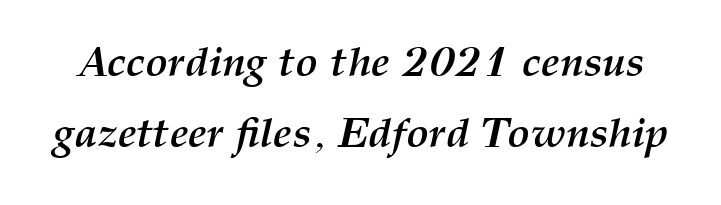
Q: Is the text bold? A: Yes.
Q: Is the text italic (slanted)? A: Yes, it leans right by about 12 degrees.
Q: Is the text underlined? A: No.
Q: Is the spacing between letters normal or unusually wide? A: Normal.
Q: Is the spacing between lines tight, normal or loose? A: Normal.
Q: Width (condensed, normal, or wide)? A: Normal.
Q: Stroke contrast? A: Medium.
Q: x-height? A: Medium.
Q: Monospaced? A: No.
